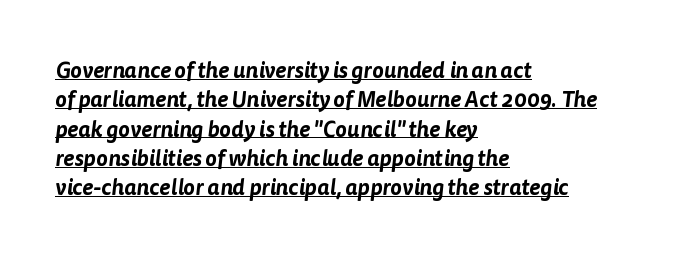
Q: Is the text underlined? A: Yes.
Q: How is the paragraph aligned? A: Left-aligned.
Q: Is the spacing between letters normal or unusually wide? A: Normal.
Q: Is the spacing between lines tight, normal or loose? A: Normal.
